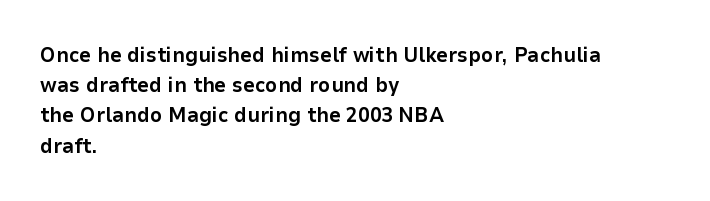
{"italic": "no", "bold": "yes", "underline": "no", "align": "left", "line_spacing": "normal", "line_spacing_ratio": 1.44, "letter_spacing": "normal", "letter_spacing_em": 0.0, "glyph_px": 21}
